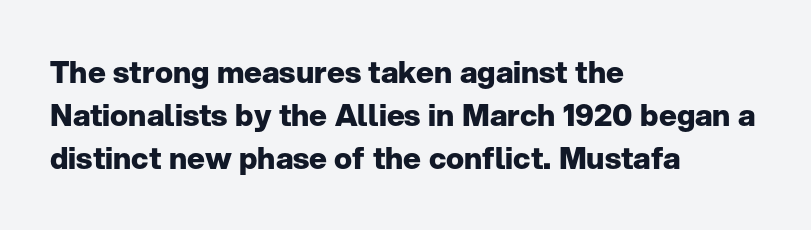
The image shows 30 px heavy sans-serif type, upright; set left-aligned, normal line spacing (1.44x), normal letter spacing, not underlined; low stroke contrast and a medium x-height.
